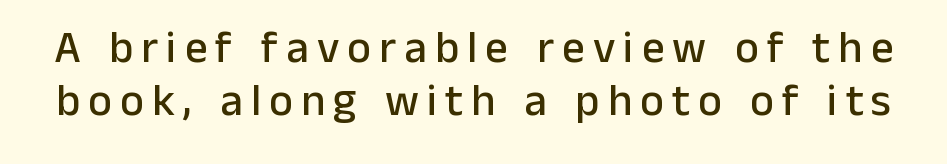
Q: Is the text italic (slanted)? A: No, it is upright.
Q: Is the typeface a serif or a sans-serif typeface? A: Sans-serif.
Q: Is the text underlined? A: No.
Q: Width (condensed, normal, or wide)? A: Normal.
Q: Stroke contrast? A: Low.
Q: x-height? A: Medium.
Q: Monospaced? A: No.
